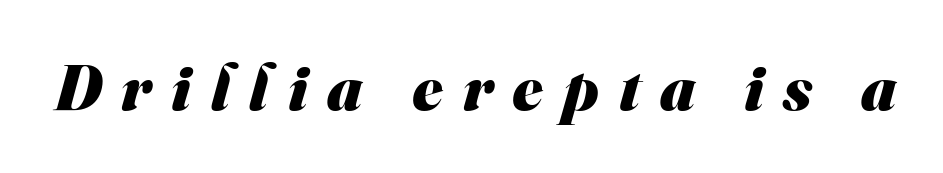
Bare-footed words on every line. Is this a sans? Yes — the strokes have no serifs. Each word looks stretched out because of the extra space between its letters. A typesetter would call this proportional, since set widths differ per character. Strong, thick strokes mark this as bold type.
